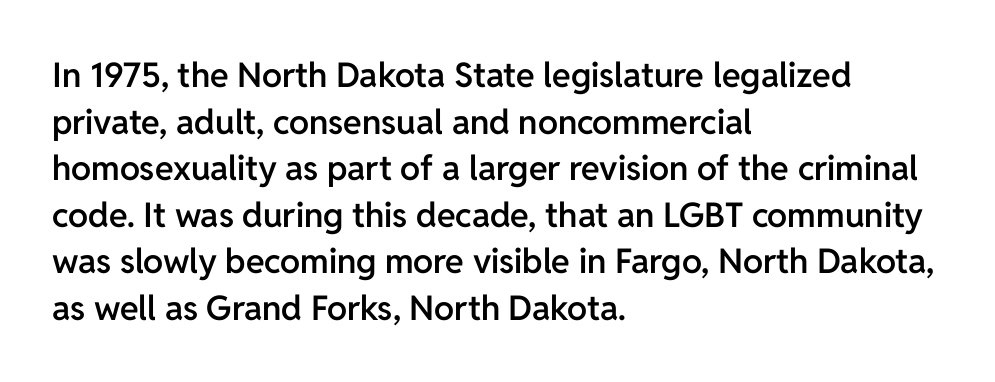
{"serif": "no", "italic": "no", "bold": "semi", "weight": "semibold", "width": "normal", "stroke_contrast": "low", "x_height": "medium", "monospaced": "no", "underline": "no", "align": "left", "line_spacing": "normal", "line_spacing_ratio": 1.37, "letter_spacing": "normal", "letter_spacing_em": 0.0, "glyph_px": 34}
